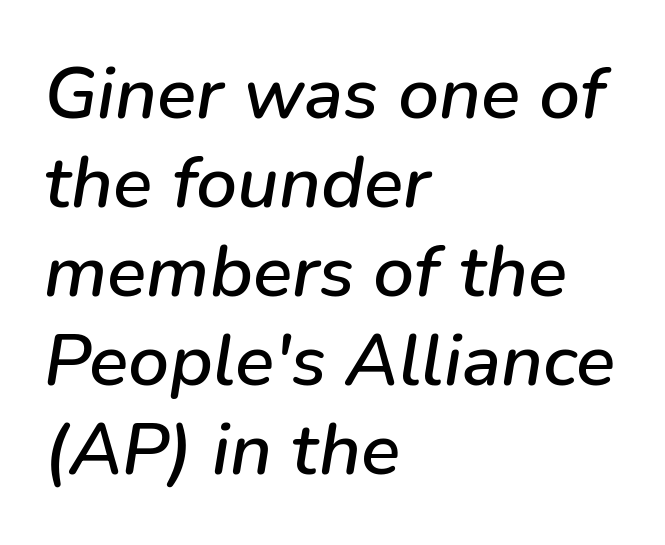
The image shows 73 px text type, italic (leaning right); set left-aligned, line spacing 1.22x, normal letter spacing, not underlined; low stroke contrast and a medium x-height.
